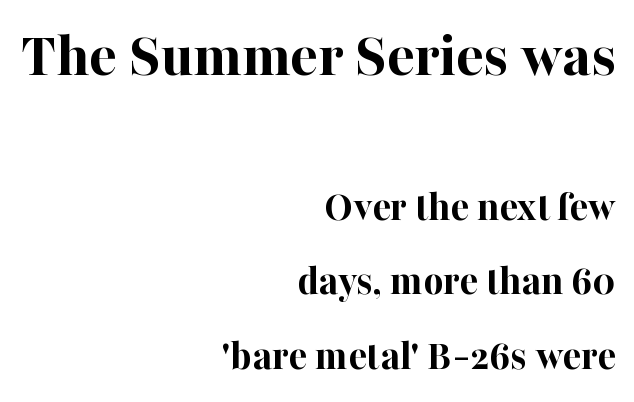
The image shows 64 px bold serif type, upright; set right-aligned, line spacing 1.74x, normal letter spacing, not underlined; the first (top) block is 1.49x larger; high stroke contrast and a medium x-height.
